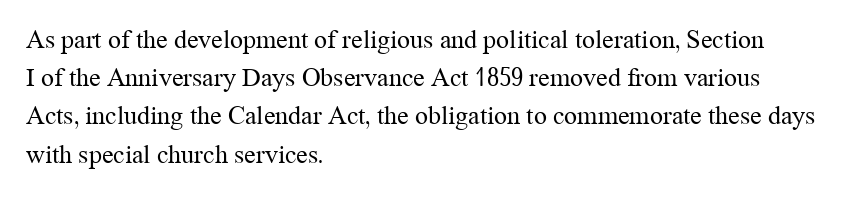
{"italic": "no", "bold": "no", "underline": "no", "align": "left", "line_spacing": "normal", "line_spacing_ratio": 1.47, "letter_spacing": "normal", "letter_spacing_em": 0.0, "glyph_px": 26}
